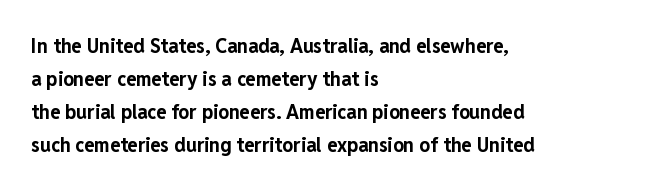
Q: Is the text bold? A: Yes.
Q: Is the text italic (slanted)? A: No, it is upright.
Q: Is the text underlined? A: No.
Q: How is the paragraph aligned? A: Left-aligned.
Q: Is the spacing between letters normal or unusually wide? A: Normal.
Q: Is the spacing between lines tight, normal or loose? A: Normal.
